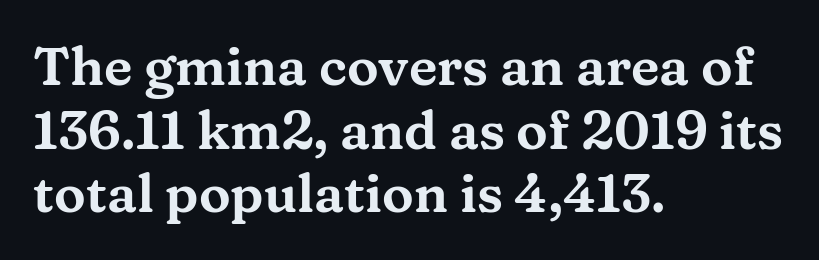
{"serif": "yes", "italic": "no", "width": "wide", "stroke_contrast": "medium", "x_height": "medium", "monospaced": "no", "underline": "no", "align": "left", "line_spacing_ratio": 1.2, "letter_spacing": "normal", "letter_spacing_em": 0.0, "glyph_px": 53}
